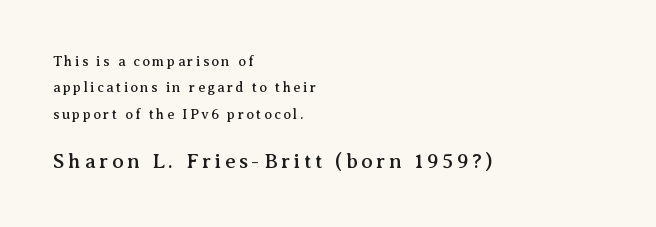
Q: Is the text italic (slanted)? A: No, it is upright.
Q: Is the text underlined? A: No.
Q: How is the paragraph aligned? A: Left-aligned.
Q: Which block of text is set in a larger size, the first (top) or the second (bottom)? A: The second (bottom) one.
